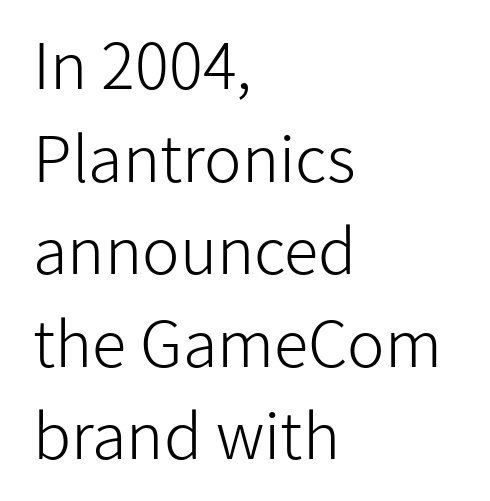
The image shows 63 px light sans-serif type, upright; set left-aligned, normal line spacing (1.47x), normal letter spacing, not underlined; low stroke contrast and a medium x-height.
